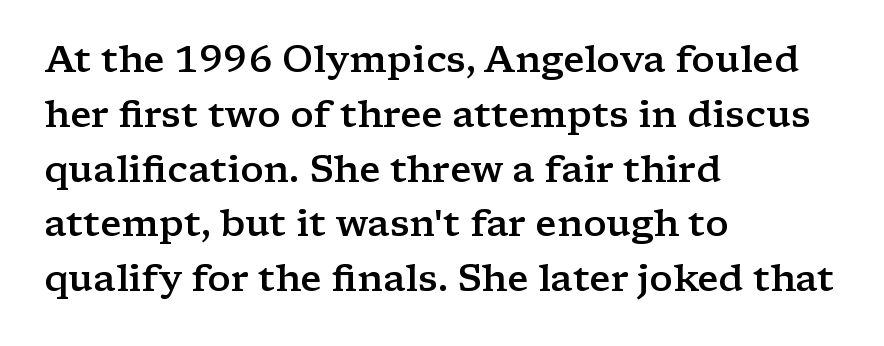
Q: Is the text bold? A: Semi-bold.
Q: Is the text italic (slanted)? A: No, it is upright.
Q: Is the typeface a serif or a sans-serif typeface? A: Serif.
Q: Is the text underlined? A: No.
Q: How is the paragraph aligned? A: Left-aligned.
Q: Is the spacing between letters normal or unusually wide? A: Normal.
Q: Is the spacing between lines tight, normal or loose? A: Normal.
Q: Width (condensed, normal, or wide)? A: Wide.
Q: Stroke contrast? A: Low.
Q: x-height? A: Medium.
Q: Monospaced? A: No.
